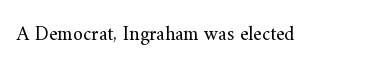
The image shows 20 px text type, upright; set normal letter spacing, not underlined.
